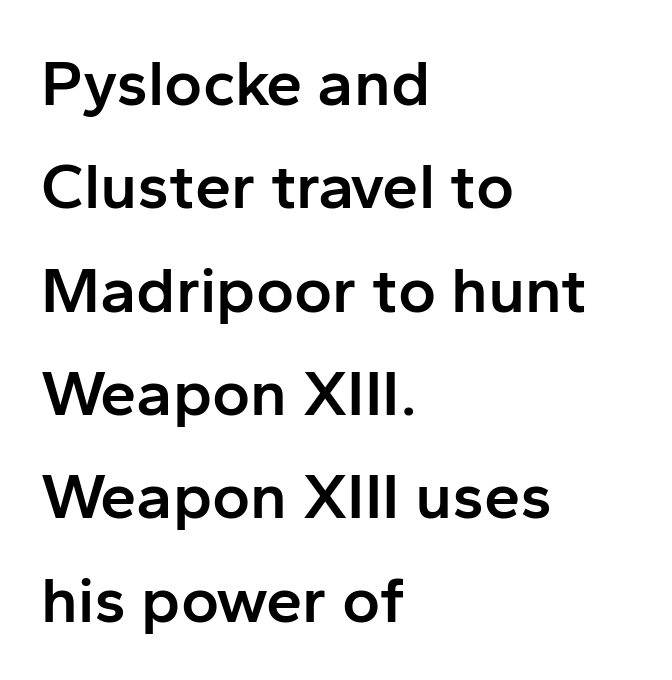
{"serif": "no", "italic": "no", "bold": "semi", "weight": "semibold", "width": "normal", "stroke_contrast": "low", "x_height": "medium", "monospaced": "no", "underline": "no", "align": "left", "line_spacing": "normal", "line_spacing_ratio": 1.59, "letter_spacing": "normal", "letter_spacing_em": 0.0, "glyph_px": 65}
